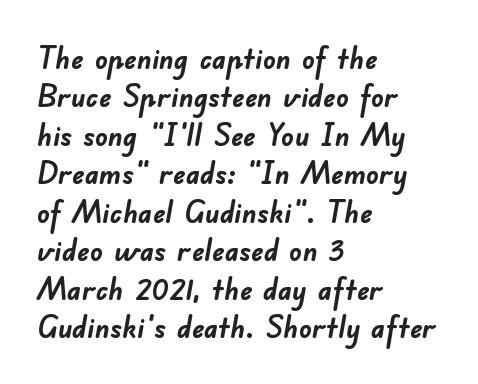
The image shows 31 px semibold sans-serif type; set left-aligned, line spacing 1.24x, normal letter spacing, not underlined; low stroke contrast and a small x-height.
